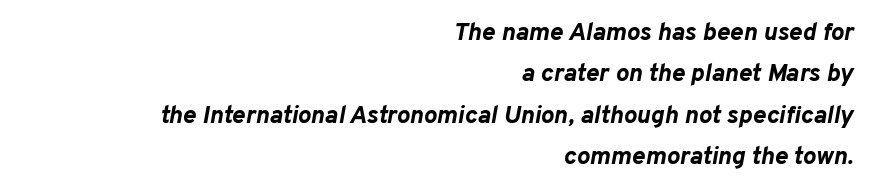
Q: Is the text bold? A: Yes.
Q: Is the text italic (slanted)? A: Yes, it leans right by about 10 degrees.
Q: Is the text underlined? A: No.
Q: How is the paragraph aligned? A: Right-aligned.
Q: Is the spacing between letters normal or unusually wide? A: Normal.
Q: Is the spacing between lines tight, normal or loose? A: Normal.
